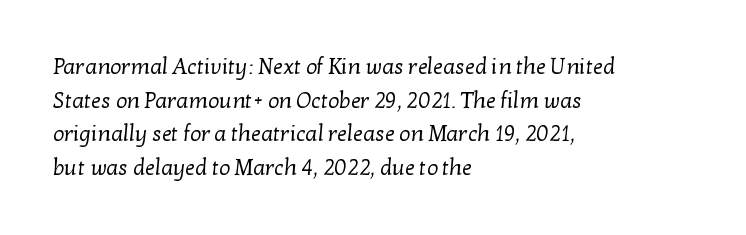
The strokes carry an ordinary text weight at most. Does the copy run flush right? No — it runs flush left. The type is set solid horizontally, with unmodified tracking. Successive baselines arrive at the customary interval. The area under the type is left untouched.
